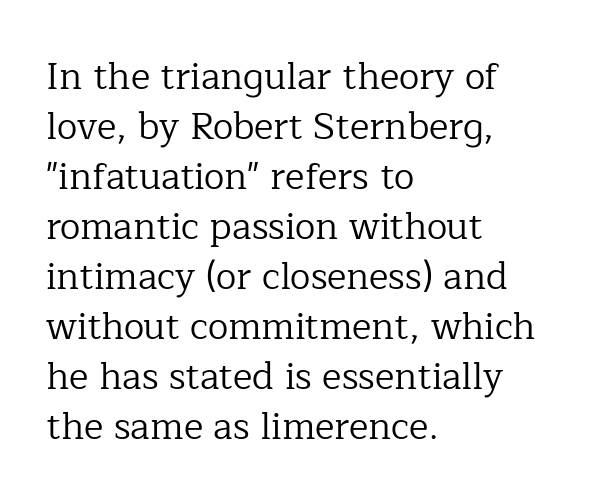
Q: Is the text bold? A: No.
Q: Is the text italic (slanted)? A: No, it is upright.
Q: Is the typeface a serif or a sans-serif typeface? A: Serif.
Q: Is the text underlined? A: No.
Q: How is the paragraph aligned? A: Left-aligned.
Q: Is the spacing between letters normal or unusually wide? A: Normal.
Q: Is the spacing between lines tight, normal or loose? A: Normal.
Q: Width (condensed, normal, or wide)? A: Normal.
Q: Stroke contrast? A: Low.
Q: x-height? A: Medium.
Q: Monospaced? A: No.
